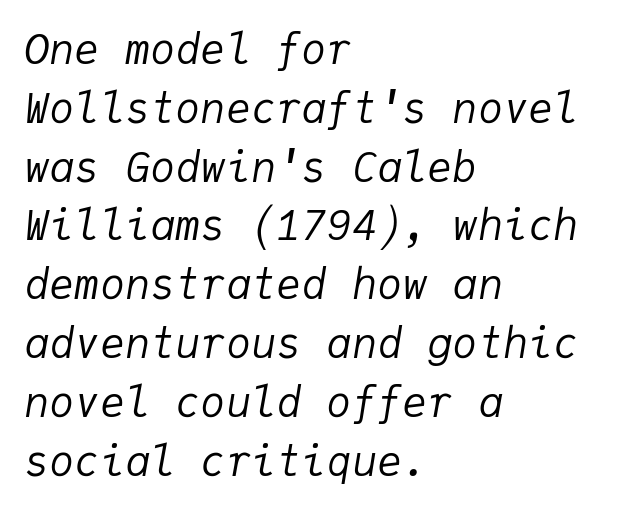
Q: Is the text bold? A: No.
Q: Is the text italic (slanted)? A: Yes, it leans right by about 9 degrees.
Q: Is the text underlined? A: No.
Q: How is the paragraph aligned? A: Left-aligned.
Q: Is the spacing between letters normal or unusually wide? A: Normal.
Q: Is the spacing between lines tight, normal or loose? A: Normal.
Q: Width (condensed, normal, or wide)? A: Normal.
Q: Stroke contrast? A: Low.
Q: x-height? A: Medium.
Q: Monospaced? A: Yes.
